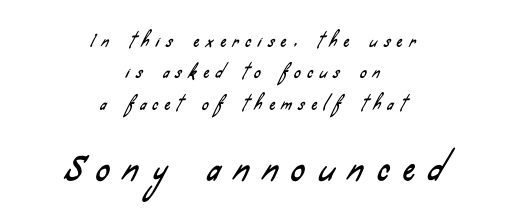
The image shows 33 px condensed sans-serif type; set centered, loose line spacing (1.96x), unusually wide letter spacing (+0.43 em), not underlined; the second (bottom) block is 2.06x larger; low stroke contrast and a small x-height.
